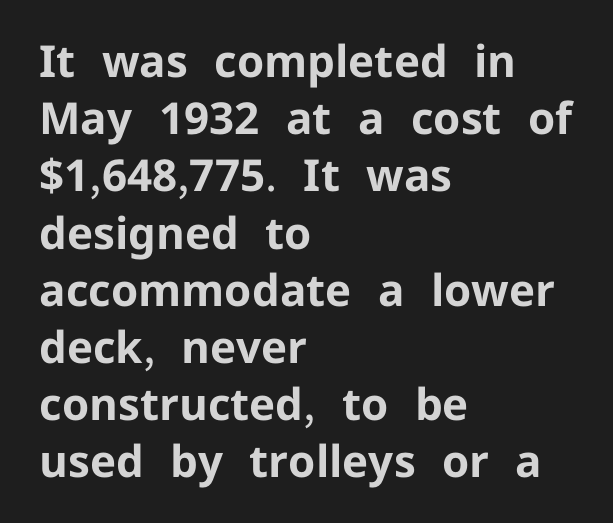
A typesetter would label this face a sans. If you drew a line through each stem, it would be perfectly vertical. Note the varied advance widths — an 'i' is clearly narrower than an 'm'. Type without underlining.
